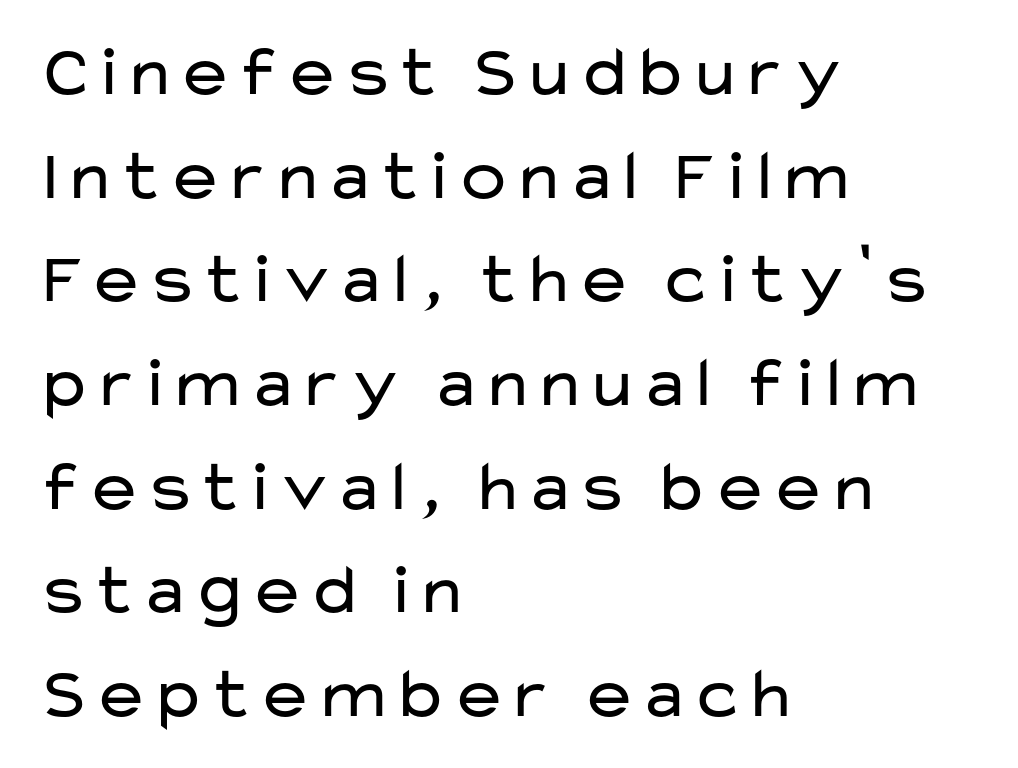
{"serif": "no", "italic": "no", "bold": "no", "weight": "regular", "width": "wide", "stroke_contrast": "low", "x_height": "medium", "monospaced": "no", "underline": "no", "align": "left", "line_spacing": "normal", "line_spacing_ratio": 1.44, "letter_spacing": "normal", "letter_spacing_em": 0.0, "glyph_px": 72}
